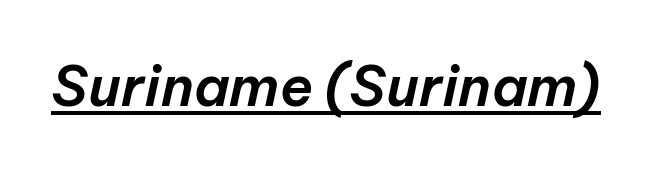
Q: Is the text italic (slanted)? A: Yes, it leans right by about 12 degrees.
Q: Is the text underlined? A: Yes.
Q: Is the spacing between letters normal or unusually wide? A: Normal.
Q: Width (condensed, normal, or wide)? A: Normal.
Q: Stroke contrast? A: Low.
Q: x-height? A: Medium.
Q: Monospaced? A: No.
